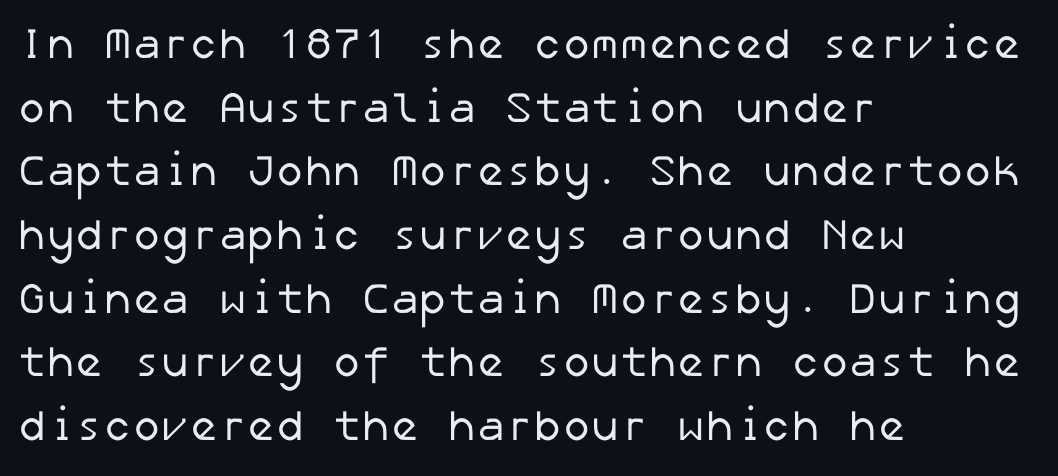
These lines sit exactly where default settings would place them. Stems here are at most as thick as an everyday book face. Underline: absent. Between one letter and the next there's only the usual sliver of space. You can tell from the bare stems that sans-serif type was used.
